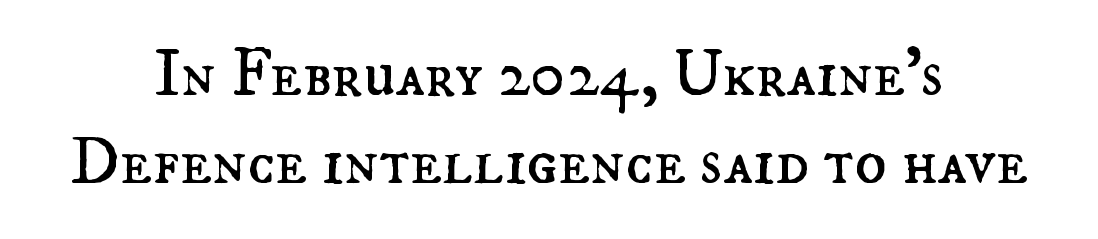
The image shows 67 px regular-weight type, upright; set centered, normal line spacing (1.31x), normal letter spacing, not underlined; medium stroke contrast and a small x-height.
